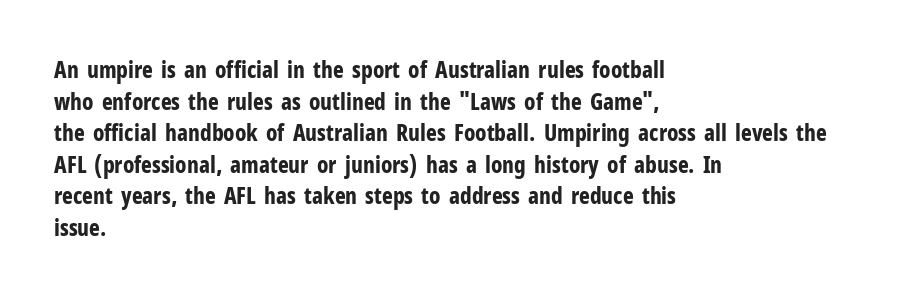
One glance says typical: line gaps are just what's usual. The letters stand upright; this is a roman face. These lines stack with their left ends in a neat column. Bold? Absolutely — the strokes are thick and heavy.
